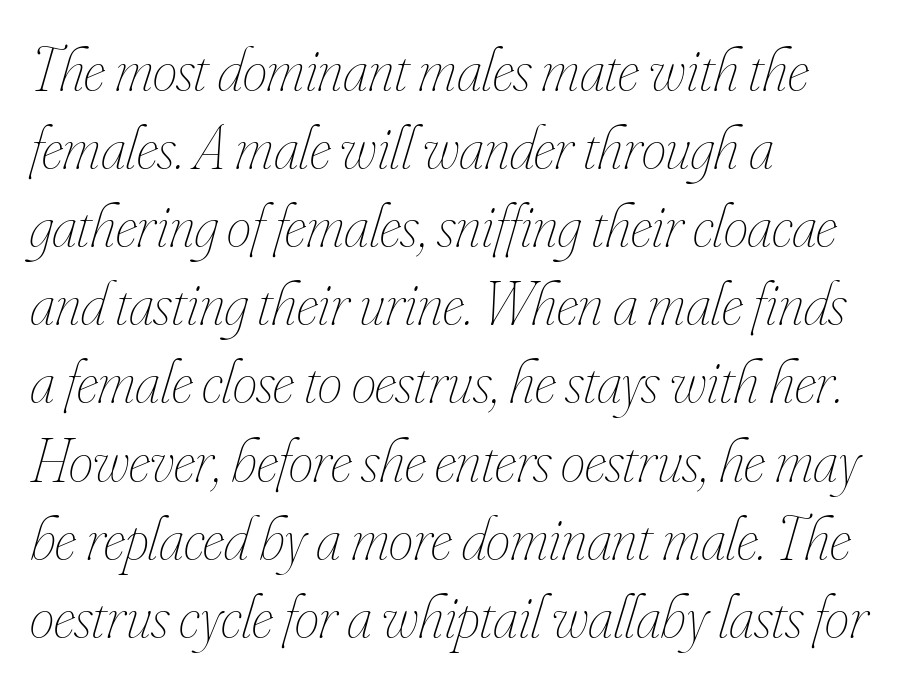
Default kerning and tracking; the words read as compact shapes. Each new line begins a customary step beneath the previous one. The space beneath each line is pristine and unruled. Italic: yes, the glyphs are oblique. Varying glyph widths throughout — classic text-font behaviour.
